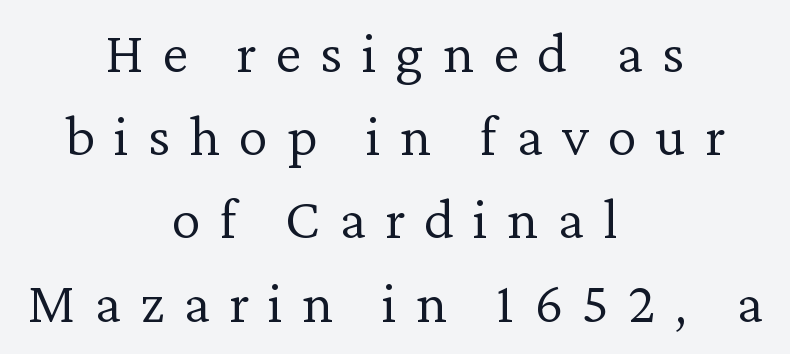
Q: Is the text bold? A: No.
Q: Is the text italic (slanted)? A: No, it is upright.
Q: Is the typeface a serif or a sans-serif typeface? A: Serif.
Q: Is the text underlined? A: No.
Q: How is the paragraph aligned? A: Centered.
Q: Is the spacing between letters normal or unusually wide? A: Unusually wide.
Q: Is the spacing between lines tight, normal or loose? A: Normal.
Q: Width (condensed, normal, or wide)? A: Normal.
Q: Stroke contrast? A: Low.
Q: x-height? A: Medium.
Q: Monospaced? A: No.
